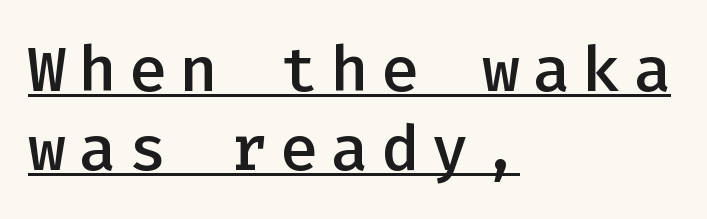
Q: Is the text bold? A: Semi-bold.
Q: Is the text italic (slanted)? A: No, it is upright.
Q: Is the typeface a serif or a sans-serif typeface? A: Sans-serif.
Q: Is the text underlined? A: Yes.
Q: How is the paragraph aligned? A: Left-aligned.
Q: Is the spacing between letters normal or unusually wide? A: Unusually wide.
Q: Is the spacing between lines tight, normal or loose? A: Normal.
Q: Width (condensed, normal, or wide)? A: Normal.
Q: Stroke contrast? A: Low.
Q: x-height? A: Medium.
Q: Monospaced? A: Yes.
